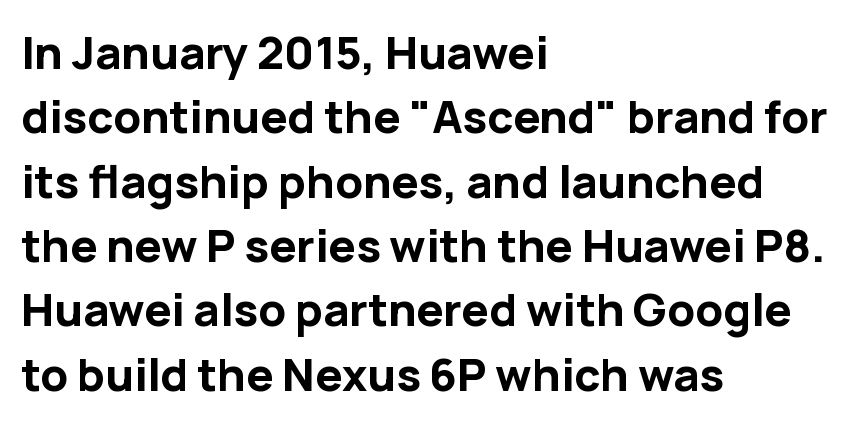
The image shows 45 px bold sans-serif type, upright; set left-aligned, normal line spacing (1.43x), normal letter spacing, not underlined; low stroke contrast and a medium x-height.
